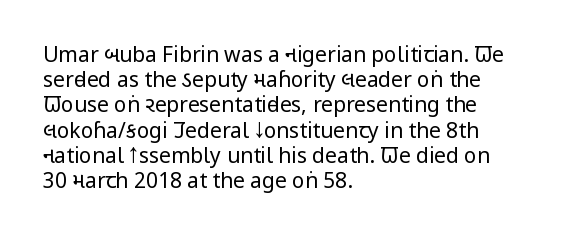
Q: Is the text bold? A: No.
Q: Is the text italic (slanted)? A: No, it is upright.
Q: Is the text underlined? A: No.
Q: How is the paragraph aligned? A: Left-aligned.
Q: Is the spacing between letters normal or unusually wide? A: Normal.
